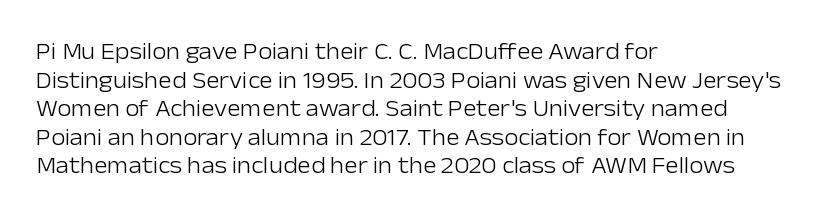
The image shows 23 px text type, upright; set left-aligned, line spacing 1.24x, normal letter spacing, not underlined.
